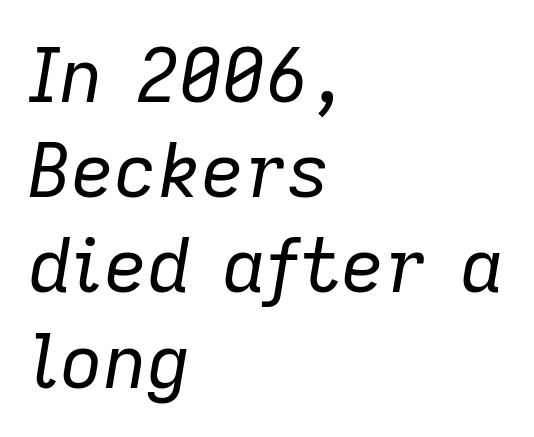
Q: Is the text bold? A: No.
Q: Is the text italic (slanted)? A: Yes, it leans right by about 9 degrees.
Q: Is the text underlined? A: No.
Q: How is the paragraph aligned? A: Left-aligned.
Q: Is the spacing between letters normal or unusually wide? A: Normal.
Q: Is the spacing between lines tight, normal or loose? A: Normal.
Q: Width (condensed, normal, or wide)? A: Normal.
Q: Stroke contrast? A: Low.
Q: x-height? A: Medium.
Q: Monospaced? A: No.
